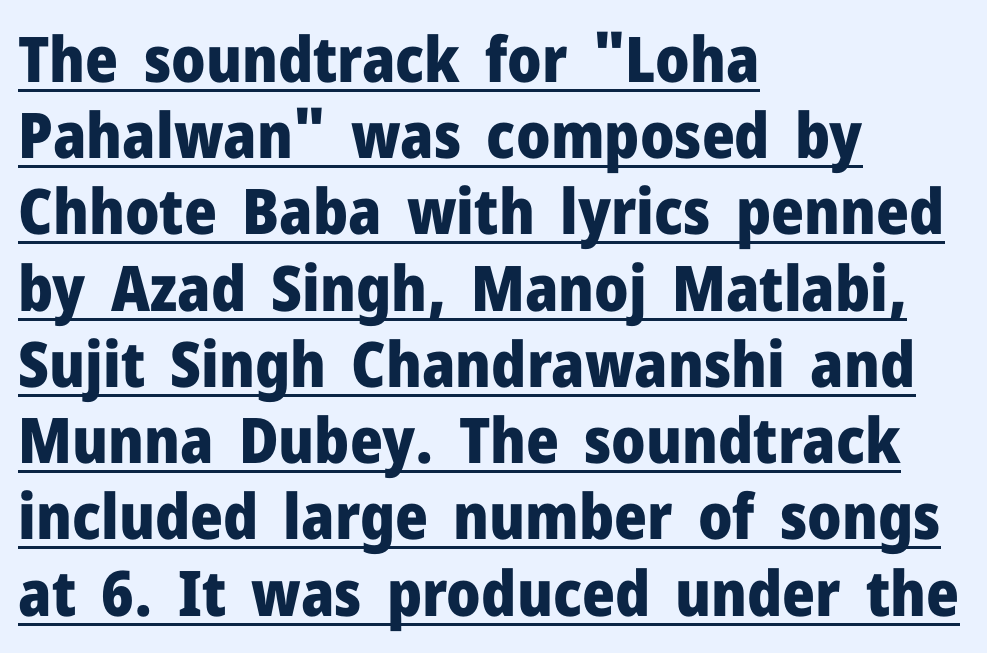
Descenders here cross a horizontal rule under the line. The rendering anchors every line to the left-hand side. Compared with an ordinary text face, these strokes are far heavier — a full bold. Short note: letters normally spaced. A roman cut, with each character standing at attention. The passage shown is typeset with a sans-serif family.
